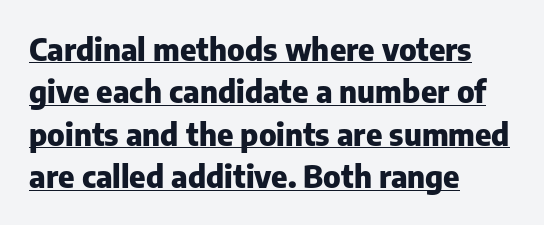
The image shows 31 px heavy sans-serif type, upright; set left-aligned, normal line spacing (1.37x), normal letter spacing, underlined; low stroke contrast and a medium x-height.
